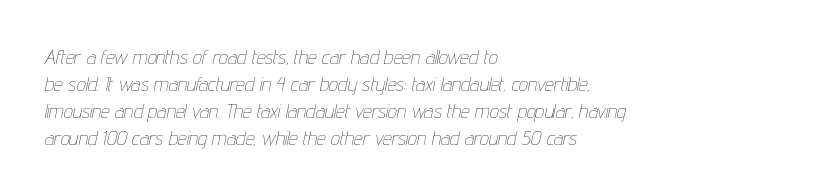
The axis of the letterforms is tilted away from vertical. Standard letterfit; no display-style spreading of the glyphs. This sample keeps an unexceptional amount of space between lines. The typesetting does not lean heavy: it is not bold. The specimen omits any rule beneath the text block's lines.
